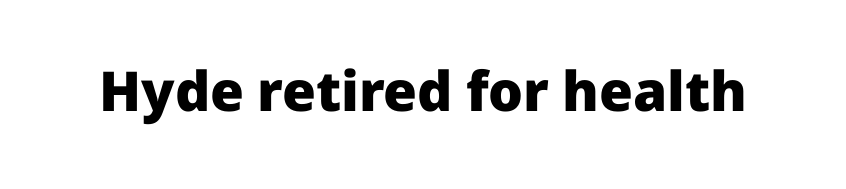
Q: Is the text bold? A: Yes.
Q: Is the text italic (slanted)? A: No, it is upright.
Q: Is the typeface a serif or a sans-serif typeface? A: Sans-serif.
Q: Is the text underlined? A: No.
Q: Is the spacing between letters normal or unusually wide? A: Normal.
Q: Width (condensed, normal, or wide)? A: Normal.
Q: Stroke contrast? A: Low.
Q: x-height? A: Medium.
Q: Monospaced? A: No.
